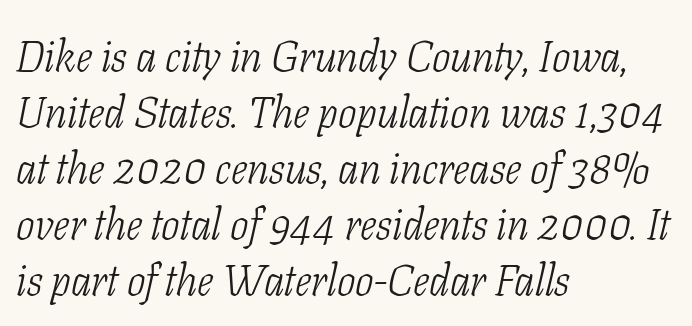
Q: Is the text bold? A: No.
Q: Is the text italic (slanted)? A: Yes, it leans right by about 11 degrees.
Q: Is the typeface a serif or a sans-serif typeface? A: Serif.
Q: Is the text underlined? A: No.
Q: How is the paragraph aligned? A: Left-aligned.
Q: Is the spacing between letters normal or unusually wide? A: Normal.
Q: Is the spacing between lines tight, normal or loose? A: Normal.
Q: Width (condensed, normal, or wide)? A: Condensed.
Q: Stroke contrast? A: Low.
Q: x-height? A: Medium.
Q: Monospaced? A: No.
